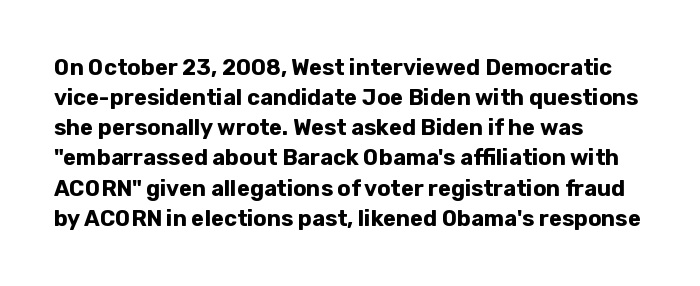
{"italic": "no", "bold": "yes", "underline": "no", "align": "left", "line_spacing": "normal", "line_spacing_ratio": 1.37, "letter_spacing": "normal", "letter_spacing_em": 0.0, "glyph_px": 22}
